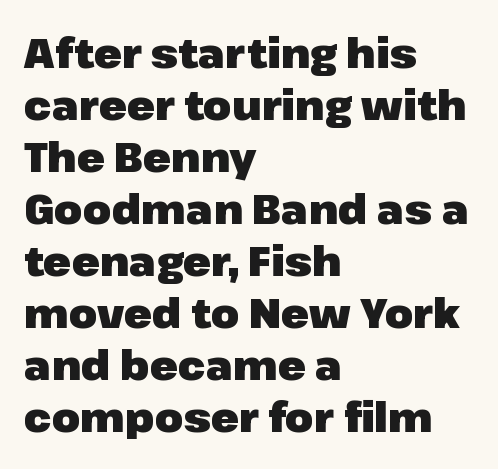
The strokes are fattened all the way to bold. You can tell it's not italic because the verticals are truly vertical. Spacing verdict: proportional, widths tailored to each character. This sample uses plain, unmodified letter spacing. Rule under the text: the space is simply empty. Vertically, the passage feels balanced, rows spaced as you'd expect.
